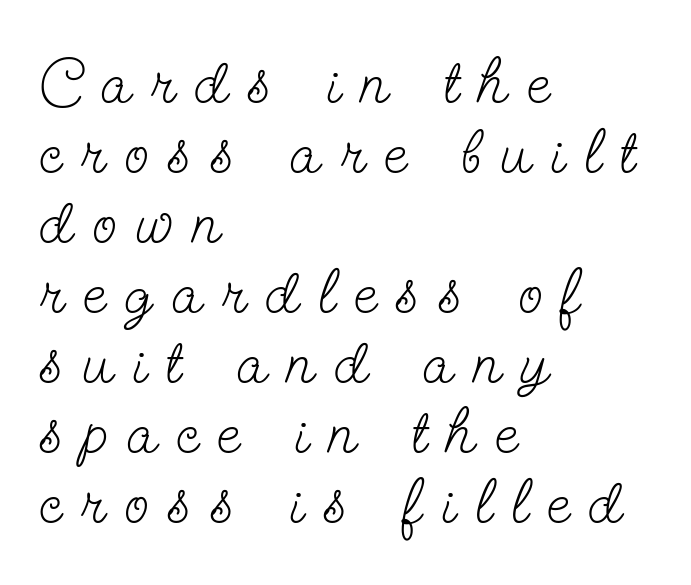
{"serif": "yes", "bold": "no", "weight": "light", "width": "condensed", "stroke_contrast": "low", "x_height": "small", "monospaced": "no", "underline": "no", "align": "left", "line_spacing": "tight", "line_spacing_ratio": 1.11, "letter_spacing": "wide", "letter_spacing_em": 0.32, "glyph_px": 63}
